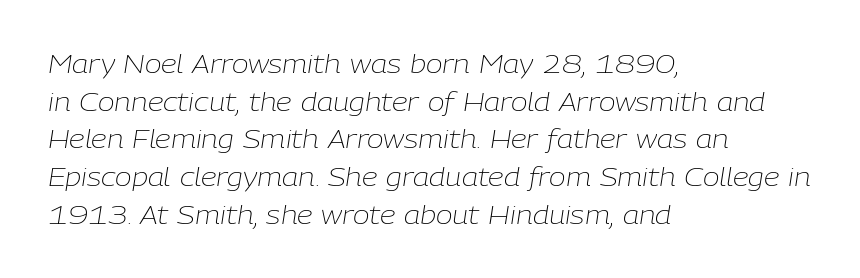
{"italic": "yes", "lean": "right", "slant_degrees": 9, "bold": "no", "underline": "no", "align": "left", "line_spacing": "normal", "line_spacing_ratio": 1.51, "letter_spacing": "normal", "letter_spacing_em": 0.0, "glyph_px": 25}
